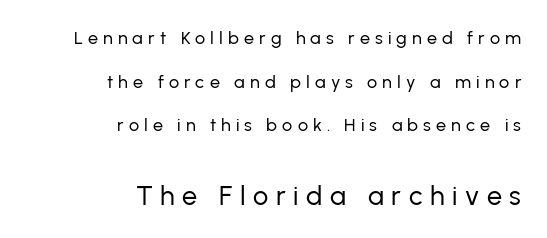
Q: Is the text bold? A: No.
Q: Is the text italic (slanted)? A: No, it is upright.
Q: Is the text underlined? A: No.
Q: How is the paragraph aligned? A: Right-aligned.
Q: Is the spacing between letters normal or unusually wide? A: Unusually wide.
Q: Is the spacing between lines tight, normal or loose? A: Loose.
Q: Which block of text is set in a larger size, the first (top) or the second (bottom)? A: The second (bottom) one.
